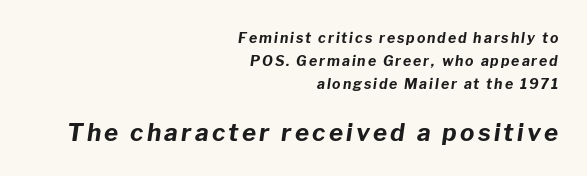
The image shows 24 px bold type, italic (leaning right); set right-aligned, normal line spacing (1.63x), not underlined; the second (bottom) block is 1.71x larger.
